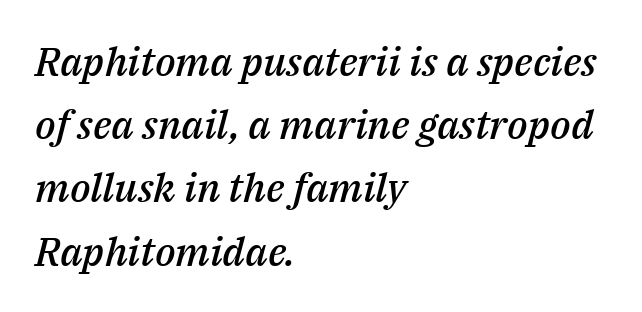
Q: Is the text bold? A: Semi-bold.
Q: Is the text italic (slanted)? A: Yes, it leans right by about 14 degrees.
Q: Is the text underlined? A: No.
Q: How is the paragraph aligned? A: Left-aligned.
Q: Is the spacing between letters normal or unusually wide? A: Normal.
Q: Is the spacing between lines tight, normal or loose? A: Normal.
Q: Width (condensed, normal, or wide)? A: Normal.
Q: Stroke contrast? A: Medium.
Q: x-height? A: Medium.
Q: Monospaced? A: No.
